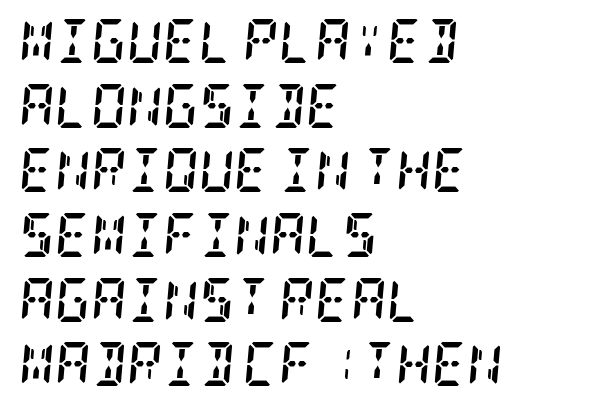
Q: Is the text bold? A: Yes.
Q: Is the text italic (slanted)? A: Yes, it leans right by about 5 degrees.
Q: Is the typeface a serif or a sans-serif typeface? A: Serif.
Q: Is the text underlined? A: No.
Q: How is the paragraph aligned? A: Left-aligned.
Q: Is the spacing between letters normal or unusually wide? A: Normal.
Q: Is the spacing between lines tight, normal or loose? A: Normal.
Q: Width (condensed, normal, or wide)? A: Condensed.
Q: Stroke contrast? A: Low.
Q: x-height? A: Large.
